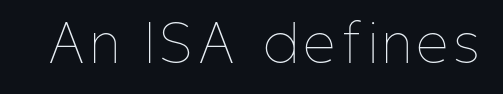
A typesetter would mark this as roman, not italic. The cut favours lightness, reaching ordinary text weight at its darkest. Think of a printed novel: that variable character pitch is what you see here. The area under the type is left untouched.
